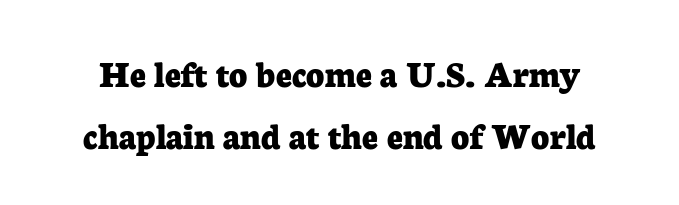
This is the regular roman posture of the typeface. Only glyphs here, with clear space below each row. Its strokes are broad and dark, the hallmark of bold type. The rendering uses natural spacing where letterforms have individual widths.
